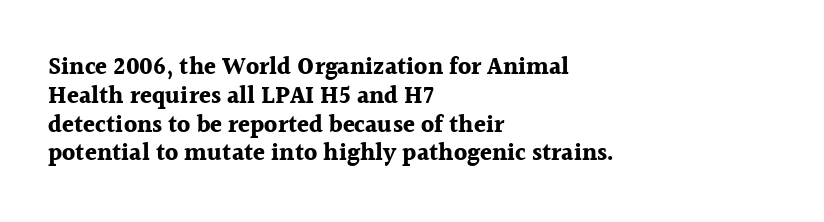
Q: Is the text bold? A: Yes.
Q: Is the text italic (slanted)? A: No, it is upright.
Q: Is the text underlined? A: No.
Q: How is the paragraph aligned? A: Left-aligned.
Q: Is the spacing between letters normal or unusually wide? A: Normal.
